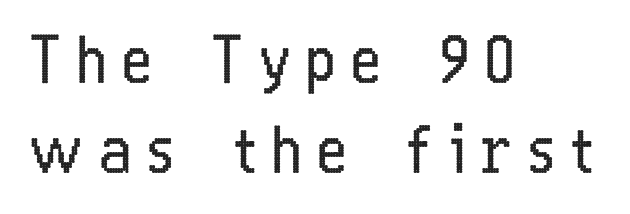
Q: Is the text bold? A: No.
Q: Is the text italic (slanted)? A: No, it is upright.
Q: Is the typeface a serif or a sans-serif typeface? A: Sans-serif.
Q: Is the text underlined? A: No.
Q: How is the paragraph aligned? A: Left-aligned.
Q: Is the spacing between letters normal or unusually wide? A: Unusually wide.
Q: Is the spacing between lines tight, normal or loose? A: Normal.
Q: Width (condensed, normal, or wide)? A: Condensed.
Q: Stroke contrast? A: Low.
Q: x-height? A: Medium.
Q: Monospaced? A: No.
